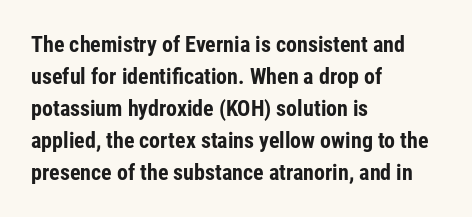
Q: Is the text bold? A: Yes.
Q: Is the text italic (slanted)? A: No, it is upright.
Q: Is the text underlined? A: No.
Q: How is the paragraph aligned? A: Left-aligned.
Q: Is the spacing between letters normal or unusually wide? A: Normal.
Q: Is the spacing between lines tight, normal or loose? A: Normal.
